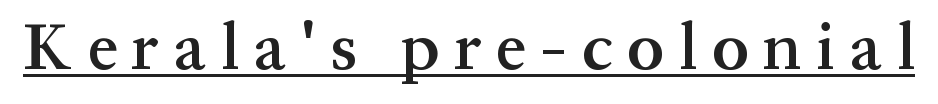
Q: Is the text bold? A: Semi-bold.
Q: Is the text italic (slanted)? A: No, it is upright.
Q: Is the typeface a serif or a sans-serif typeface? A: Serif.
Q: Is the text underlined? A: Yes.
Q: Is the spacing between letters normal or unusually wide? A: Unusually wide.
Q: Width (condensed, normal, or wide)? A: Normal.
Q: Stroke contrast? A: Medium.
Q: x-height? A: Medium.
Q: Monospaced? A: No.
